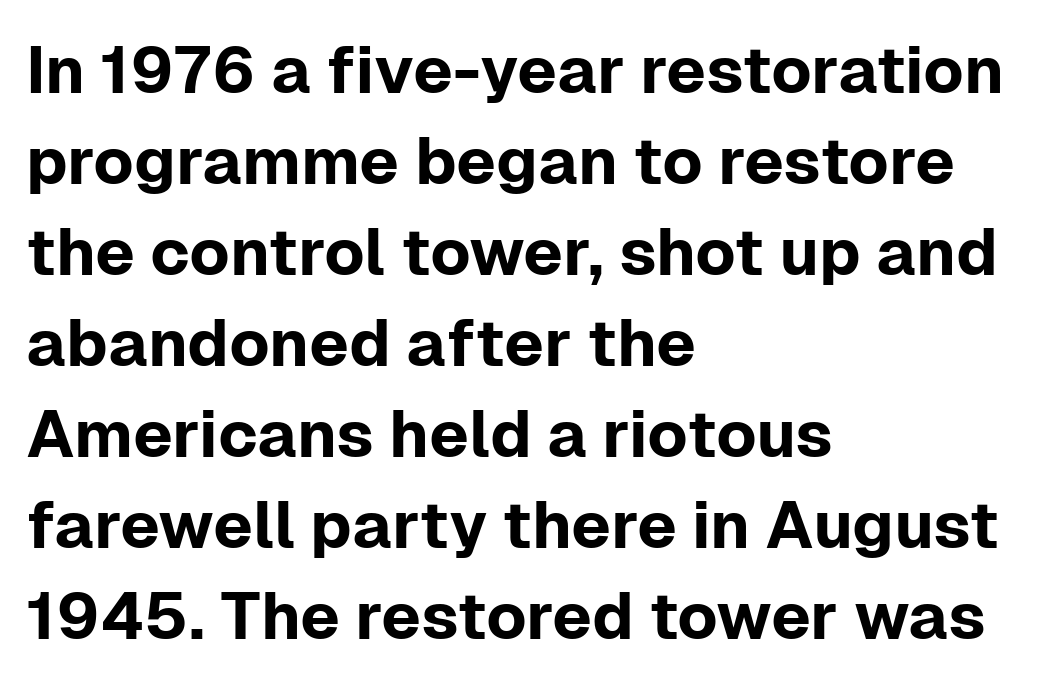
Q: Is the text italic (slanted)? A: No, it is upright.
Q: Is the typeface a serif or a sans-serif typeface? A: Sans-serif.
Q: Is the text underlined? A: No.
Q: How is the paragraph aligned? A: Left-aligned.
Q: Is the spacing between letters normal or unusually wide? A: Normal.
Q: Is the spacing between lines tight, normal or loose? A: Normal.
Q: Width (condensed, normal, or wide)? A: Normal.
Q: Stroke contrast? A: Low.
Q: x-height? A: Medium.
Q: Monospaced? A: No.
